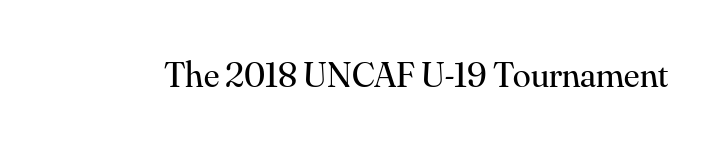
The image shows 36 px regular-weight serif type, upright; set normal letter spacing, not underlined; medium stroke contrast and a small x-height.
